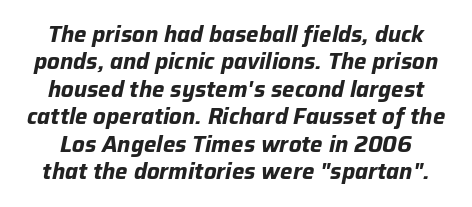
The line-height multiplier appears to be the usual default. Clear beneath every line of the passage. In terms of letterspacing, this is plain default setting. What weight is shown? A full bold with thick strokes. There's an unmistakable incline to the writing here.
